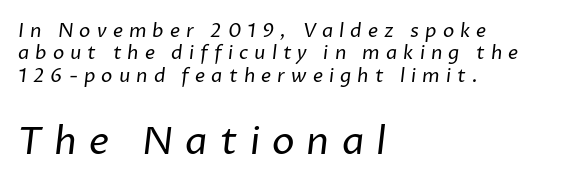
{"serif": "no", "bold": "no", "weight": "regular", "width": "normal", "stroke_contrast": "low", "x_height": "medium", "monospaced": "no", "underline": "no", "align": "left", "line_spacing_ratio": 1.18, "letter_spacing": "wide", "letter_spacing_em": 0.32, "larger_block": "second", "size_ratio": 2.0, "glyph_px": 38}
